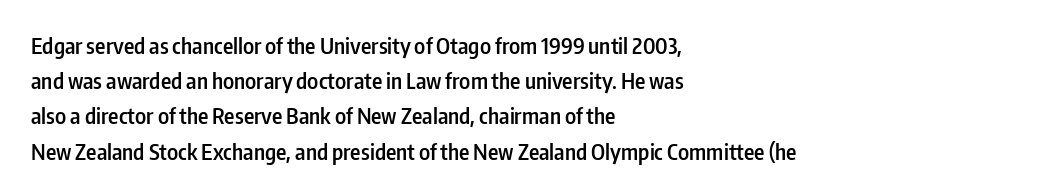
The ragged edge is on the right, which tells us the setting is flush left. If you measured baseline to baseline, you'd find a middling distance. Underlining? Definitely not there. The letters are semibold — heavier than regular but short of a full bold. Style check: upright. Inter-character spacing is left at the font's built-in metrics.
